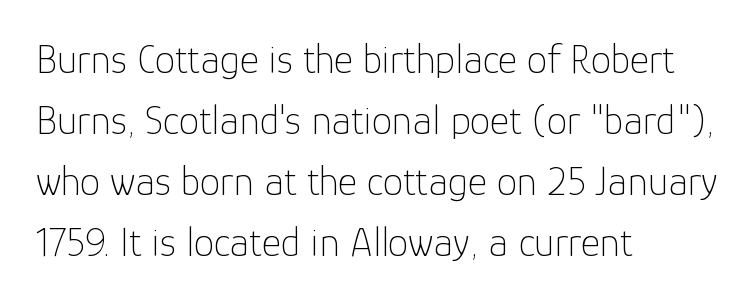
The image shows 41 px thin sans-serif type, upright; set left-aligned, normal line spacing (1.49x), normal letter spacing, not underlined; low stroke contrast and a medium x-height.
